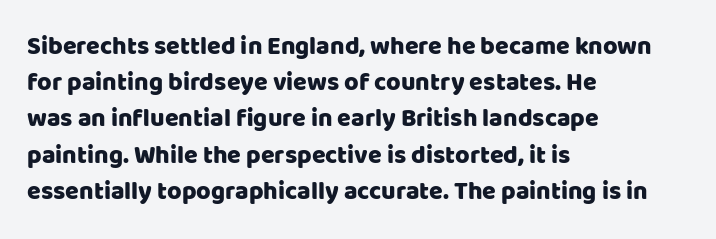
This sample keeps an unexceptional amount of space between lines. Characters follow at the spacing the type designer built in. Leftover space on each line is placed entirely after the last word. Nobody drew a line under any word here. The font's upright variant was chosen for this text.
